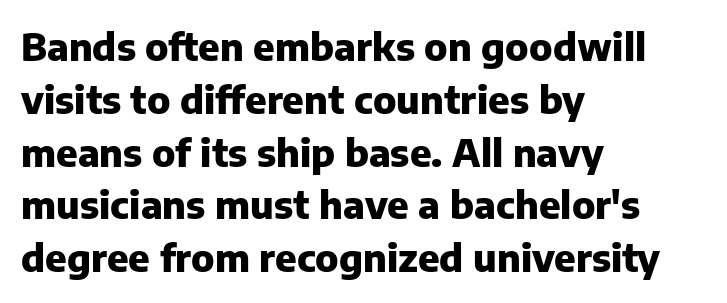
Q: Is the text bold? A: Yes.
Q: Is the text italic (slanted)? A: No, it is upright.
Q: Is the typeface a serif or a sans-serif typeface? A: Sans-serif.
Q: Is the text underlined? A: No.
Q: How is the paragraph aligned? A: Left-aligned.
Q: Is the spacing between letters normal or unusually wide? A: Normal.
Q: Is the spacing between lines tight, normal or loose? A: Normal.
Q: Width (condensed, normal, or wide)? A: Normal.
Q: Stroke contrast? A: Low.
Q: x-height? A: Medium.
Q: Monospaced? A: No.
